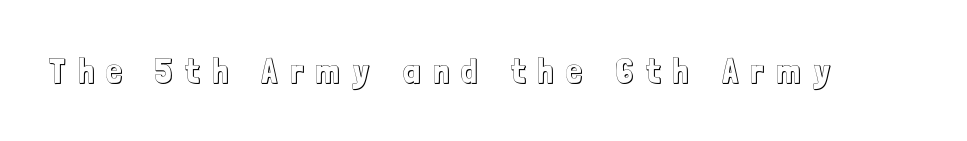
{"italic": "no", "width": "condensed", "x_height": "medium", "monospaced": "no", "underline": "no", "letter_spacing": "wide", "letter_spacing_em": 0.36, "glyph_px": 35}
